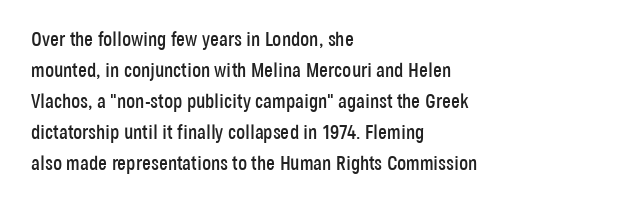
The image shows 20 px text type, upright; set left-aligned, normal line spacing (1.55x), normal letter spacing, not underlined.
